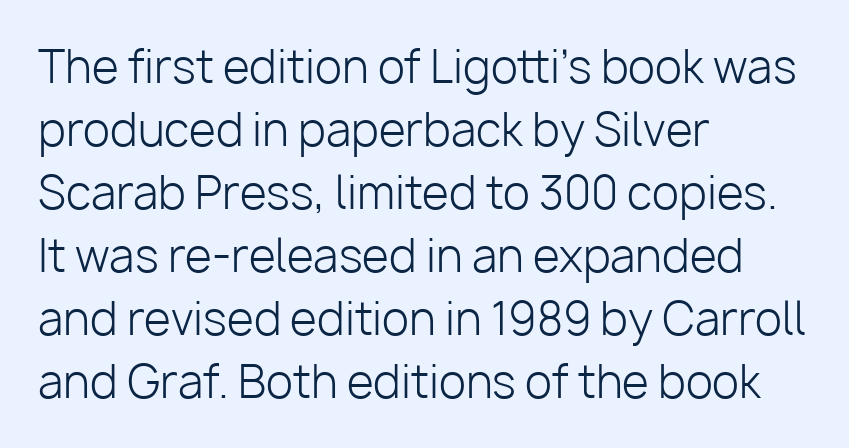
The image shows 44 px light sans-serif type, upright; set left-aligned, normal line spacing (1.43x), normal letter spacing, not underlined; low stroke contrast and a medium x-height.
